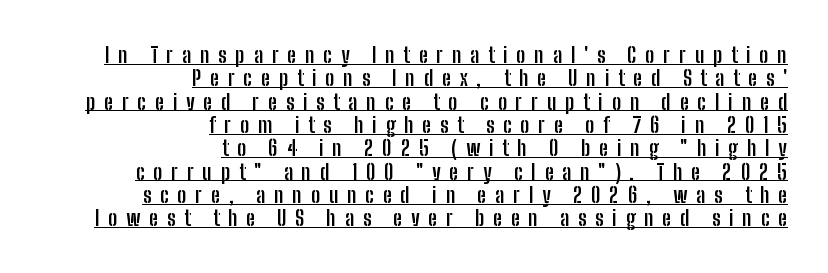
Q: Is the text bold? A: Yes.
Q: Is the text italic (slanted)? A: No, it is upright.
Q: Is the text underlined? A: Yes.
Q: How is the paragraph aligned? A: Right-aligned.
Q: Is the spacing between letters normal or unusually wide? A: Unusually wide.
Q: Is the spacing between lines tight, normal or loose? A: Tight.
